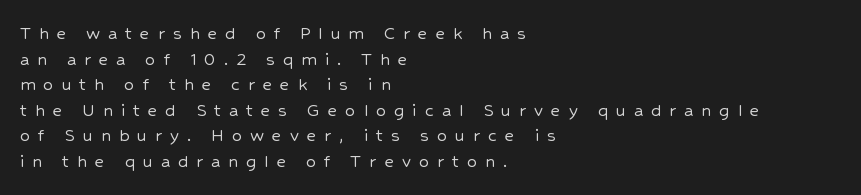
The image shows 20 px text type, upright; set left-aligned, normal line spacing (1.28x), unusually wide letter spacing (+0.4 em), not underlined.
